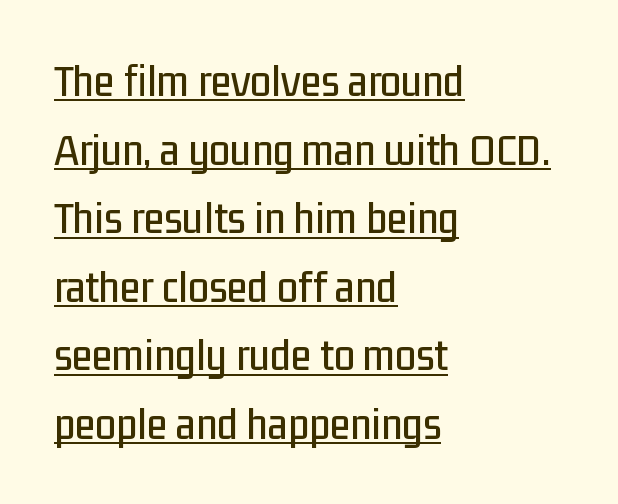
Q: Is the text italic (slanted)? A: No, it is upright.
Q: Is the typeface a serif or a sans-serif typeface? A: Sans-serif.
Q: Is the text underlined? A: Yes.
Q: How is the paragraph aligned? A: Left-aligned.
Q: Is the spacing between letters normal or unusually wide? A: Normal.
Q: Is the spacing between lines tight, normal or loose? A: Normal.
Q: Width (condensed, normal, or wide)? A: Condensed.
Q: Stroke contrast? A: Low.
Q: x-height? A: Medium.
Q: Monospaced? A: No.
